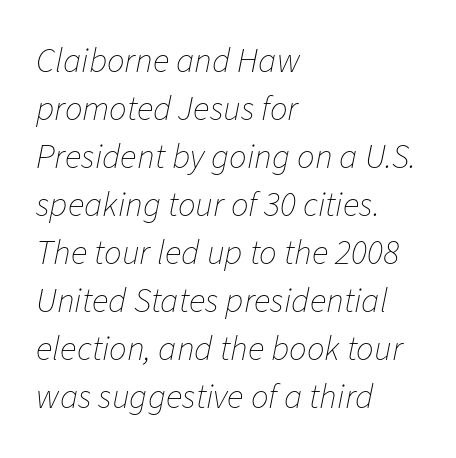
Q: Is the text bold? A: No.
Q: Is the text italic (slanted)? A: Yes, it leans right by about 11 degrees.
Q: Is the text underlined? A: No.
Q: How is the paragraph aligned? A: Left-aligned.
Q: Is the spacing between letters normal or unusually wide? A: Normal.
Q: Is the spacing between lines tight, normal or loose? A: Normal.
Q: Width (condensed, normal, or wide)? A: Normal.
Q: Stroke contrast? A: Low.
Q: x-height? A: Medium.
Q: Monospaced? A: No.
